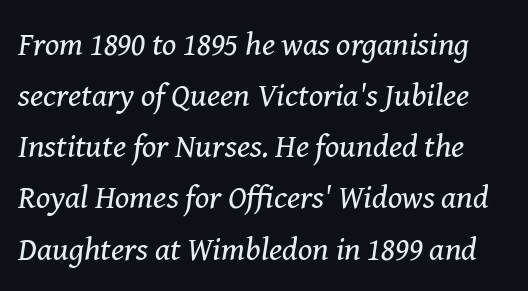
Q: Is the text bold? A: No.
Q: Is the text italic (slanted)? A: Yes, it leans right by about 8 degrees.
Q: Is the typeface a serif or a sans-serif typeface? A: Serif.
Q: Is the text underlined? A: No.
Q: Is the spacing between letters normal or unusually wide? A: Normal.
Q: Is the spacing between lines tight, normal or loose? A: Normal.
Q: Width (condensed, normal, or wide)? A: Normal.
Q: Stroke contrast? A: Medium.
Q: x-height? A: Medium.
Q: Monospaced? A: No.
